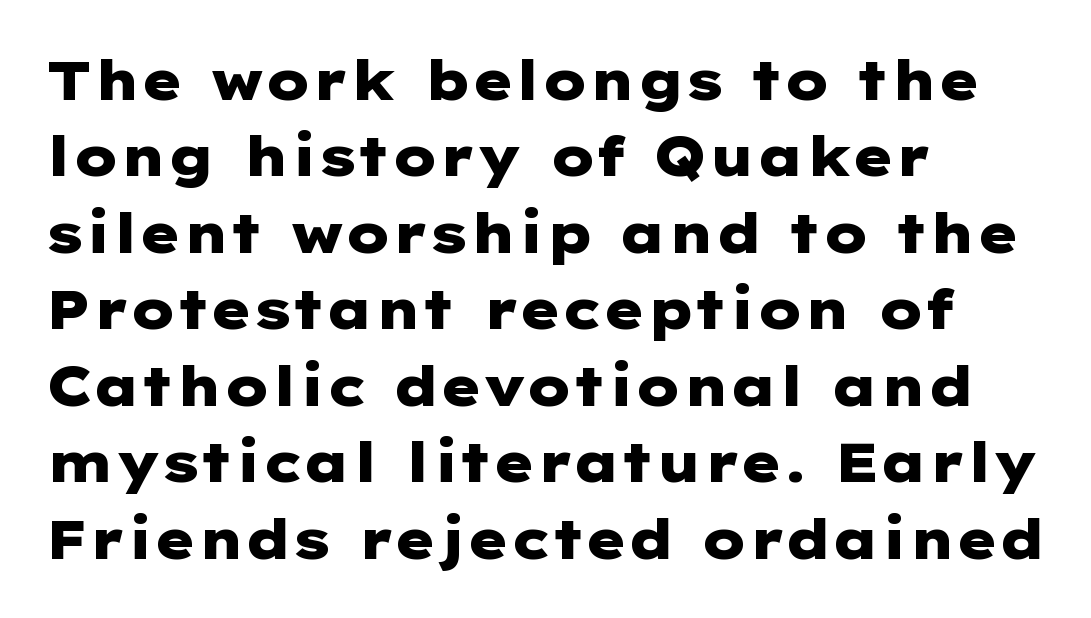
The face used here is a sans, in the tradition of grotesques and geometrics. Words float on clear page, feet unadorned. Nope, not italic — everything's standing straight. Heft: maximum for text — a bold.
